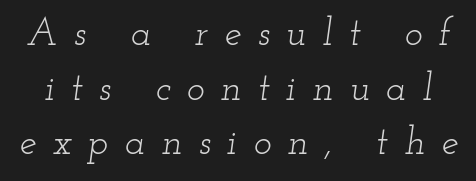
The image shows 38 px light, wide serif type, italic (leaning right); set normal line spacing (1.44x), unusually wide letter spacing (+0.43 em), not underlined; low stroke contrast and a small x-height.
